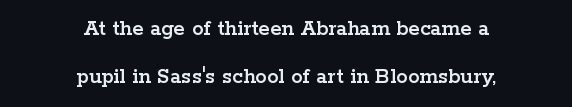
{"italic": "no", "underline": "no", "align": "center", "line_spacing": "loose", "line_spacing_ratio": 2.07, "letter_spacing": "normal", "letter_spacing_em": 0.0, "glyph_px": 23}
